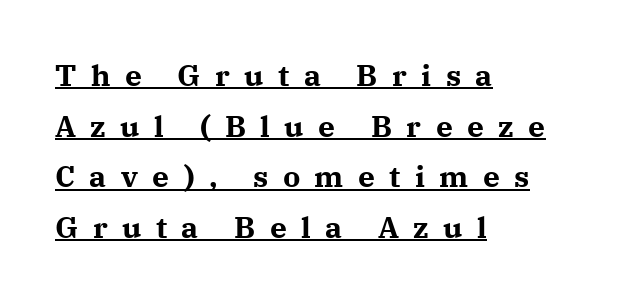
The face used here is proportionally spaced, like ordinary book or web type. Glyph-to-glyph distance is far greater than everyday printed text. Casual observation: everything's shoved over to the left. Successive baselines arrive at the customary interval.
